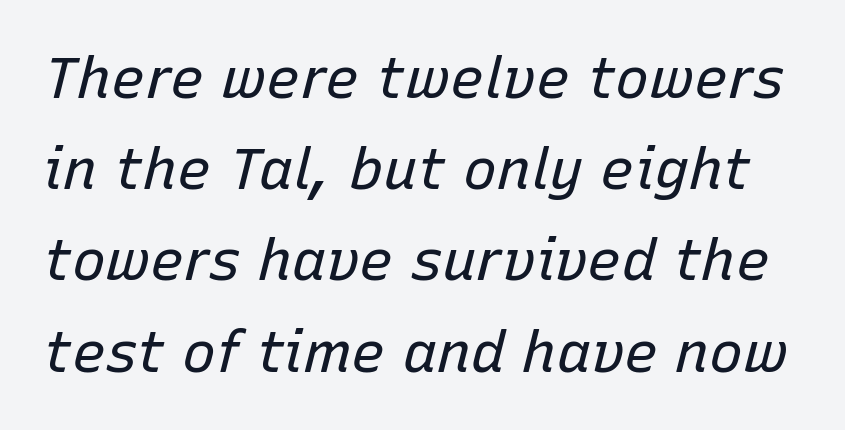
These lines are rendered in a variable-pitch font. Check under the words: just untouched page. The tracking reads as untouched default to a designer's eye. Is the type slanted? Yes — the strokes lean at a clear angle.
